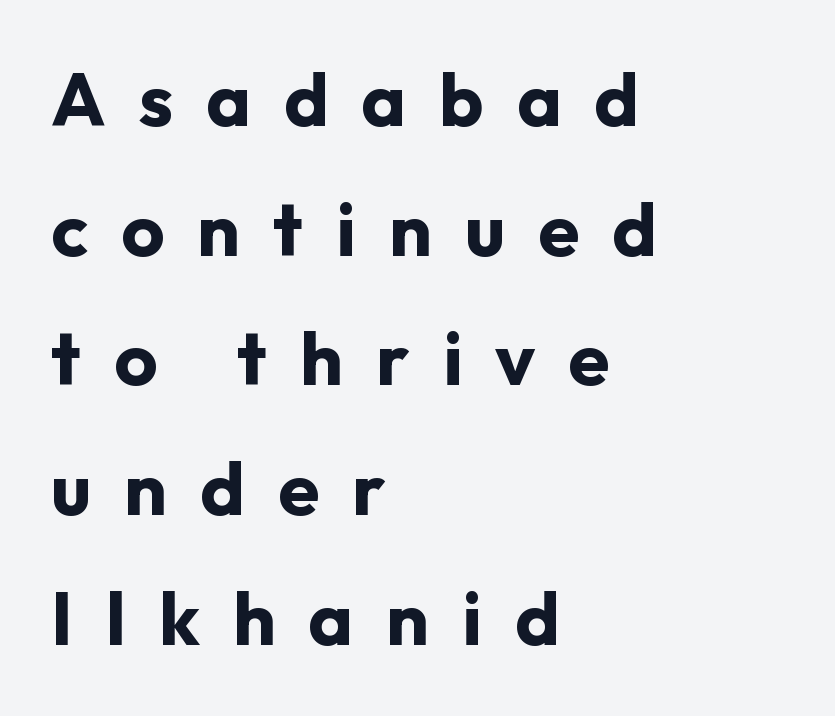
Q: Is the text bold? A: Yes.
Q: Is the text italic (slanted)? A: No, it is upright.
Q: Is the typeface a serif or a sans-serif typeface? A: Sans-serif.
Q: Is the text underlined? A: No.
Q: How is the paragraph aligned? A: Left-aligned.
Q: Is the spacing between letters normal or unusually wide? A: Unusually wide.
Q: Width (condensed, normal, or wide)? A: Normal.
Q: Stroke contrast? A: Low.
Q: x-height? A: Medium.
Q: Monospaced? A: No.
